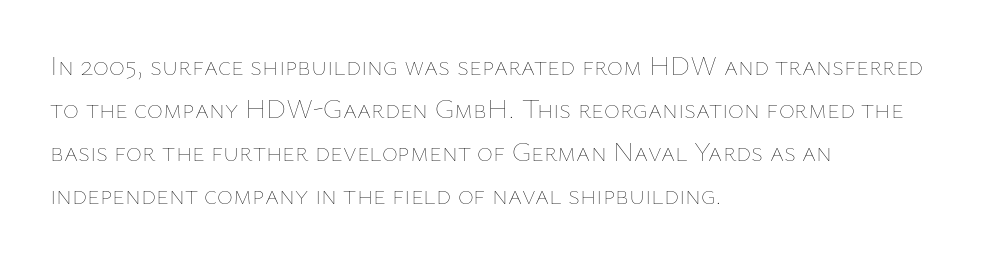
The image shows 27 px text type, upright; set left-aligned, normal line spacing (1.59x), normal letter spacing, not underlined.
